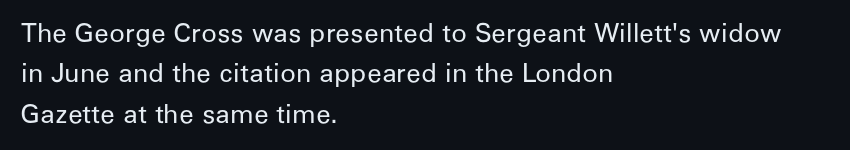
{"italic": "no", "bold": "no", "underline": "no", "align": "left", "line_spacing": "normal", "line_spacing_ratio": 1.55, "letter_spacing": "normal", "letter_spacing_em": 0.0, "glyph_px": 26}
